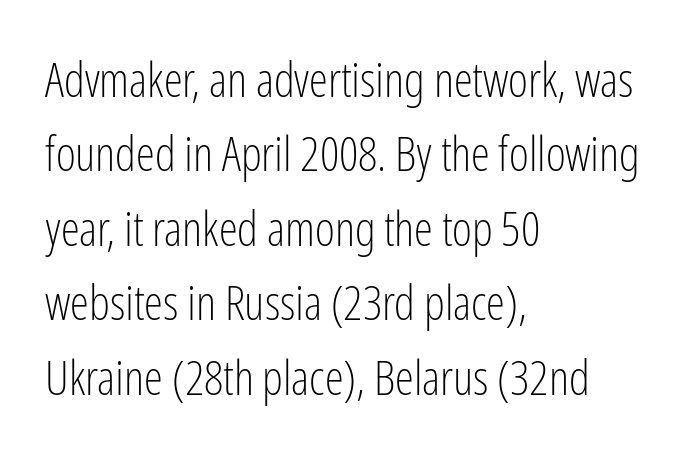
Q: Is the text bold? A: No.
Q: Is the text italic (slanted)? A: No, it is upright.
Q: Is the typeface a serif or a sans-serif typeface? A: Sans-serif.
Q: Is the text underlined? A: No.
Q: How is the paragraph aligned? A: Left-aligned.
Q: Is the spacing between letters normal or unusually wide? A: Normal.
Q: Is the spacing between lines tight, normal or loose? A: Normal.
Q: Width (condensed, normal, or wide)? A: Condensed.
Q: Stroke contrast? A: Low.
Q: x-height? A: Medium.
Q: Monospaced? A: No.
